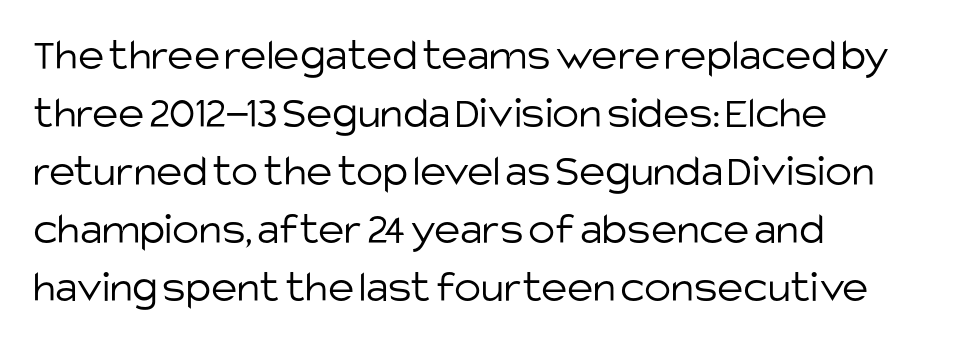
The image shows 45 px light sans-serif type, upright; set left-aligned, normal line spacing (1.29x), normal letter spacing, not underlined; low stroke contrast and a large x-height.
